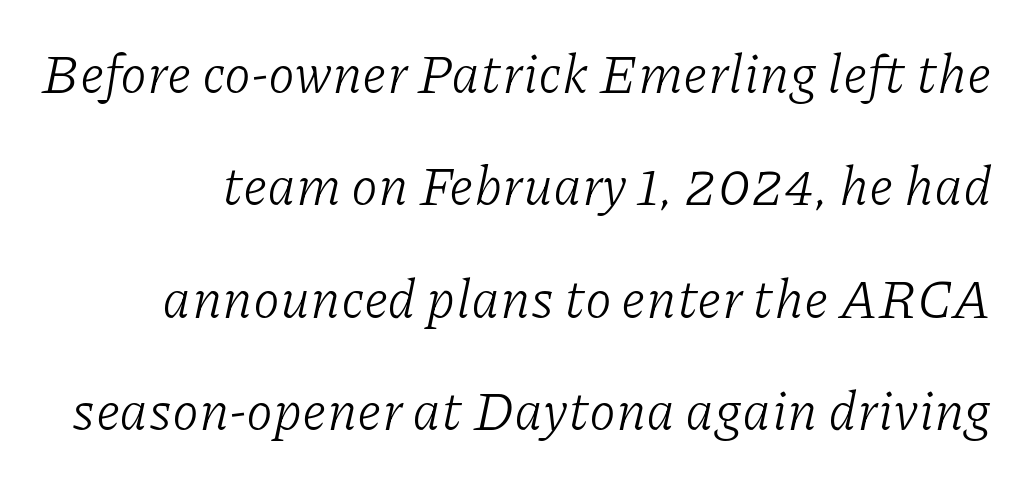
The image shows 54 px light serif type, italic (leaning right); set loose line spacing (2.08x), normal letter spacing, not underlined; low stroke contrast and a medium x-height.
